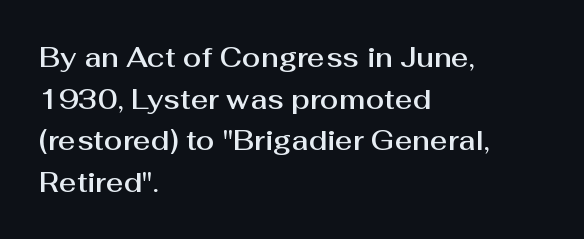
The image shows 27 px text type, upright; set left-aligned, normal line spacing (1.54x), normal letter spacing, not underlined.
